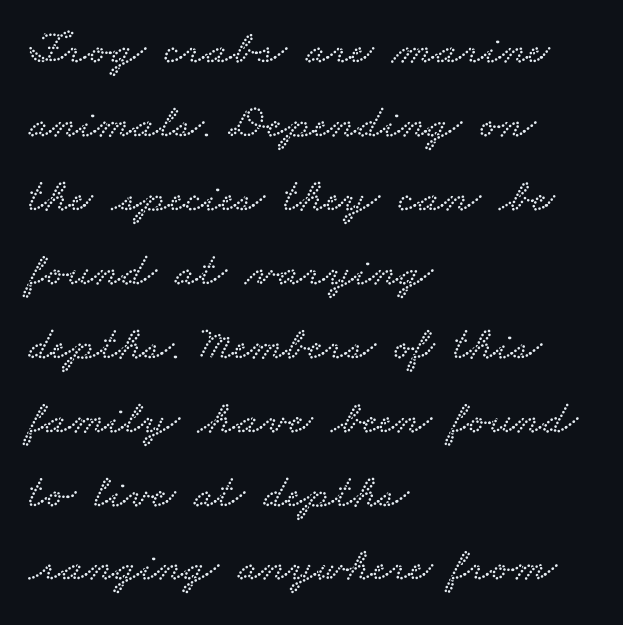
The image shows 48 px wide serif type; set left-aligned, normal line spacing (1.54x), normal letter spacing, not underlined; low stroke contrast and a small x-height.
